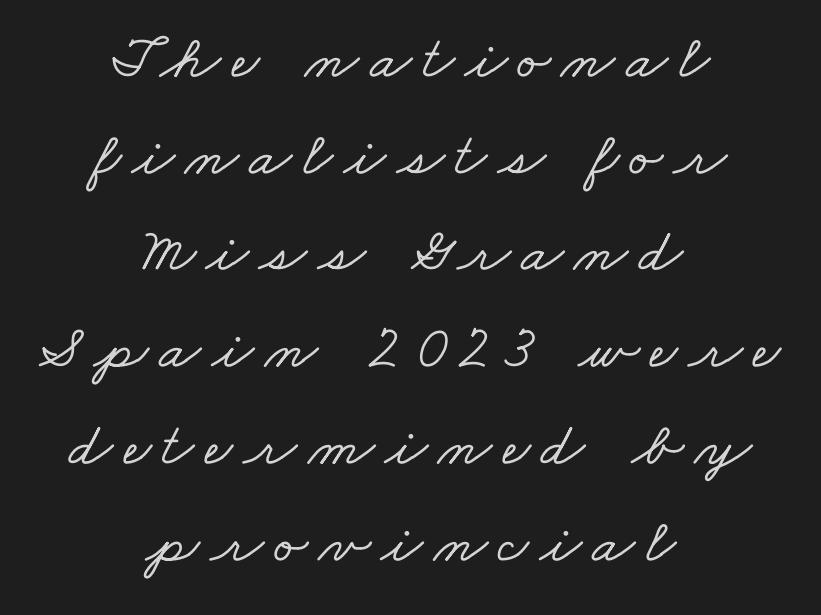
{"serif": "yes", "width": "wide", "stroke_contrast": "low", "x_height": "small", "monospaced": "no", "underline": "no", "align": "center", "line_spacing": "normal", "line_spacing_ratio": 1.56, "glyph_px": 62}
